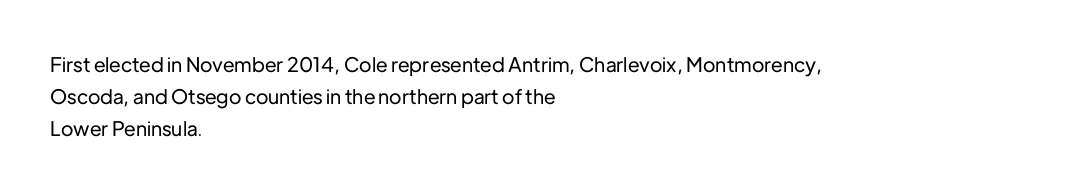
The image shows 20 px text type, upright; set left-aligned, normal line spacing (1.6x), normal letter spacing, not underlined.
